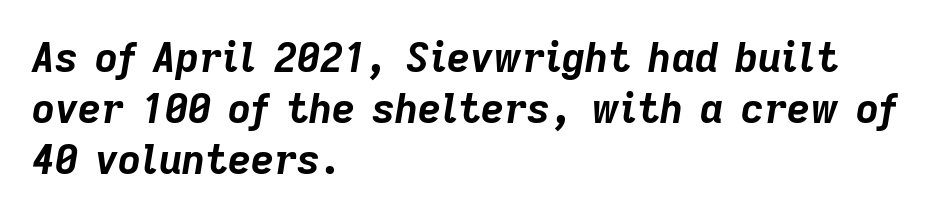
{"italic": "yes", "lean": "right", "slant_degrees": 9, "bold": "yes", "weight": "bold", "width": "normal", "stroke_contrast": "low", "x_height": "medium", "monospaced": "no", "underline": "no", "align": "left", "line_spacing": "normal", "line_spacing_ratio": 1.28, "letter_spacing": "normal", "letter_spacing_em": 0.0, "glyph_px": 40}
